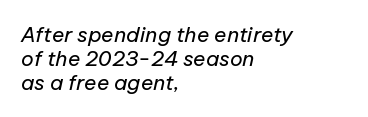
{"italic": "yes", "lean": "right", "slant_degrees": 12, "bold": "no", "underline": "no", "align": "left", "line_spacing": "tight", "line_spacing_ratio": 1.14, "letter_spacing": "normal", "letter_spacing_em": 0.0, "glyph_px": 21}
